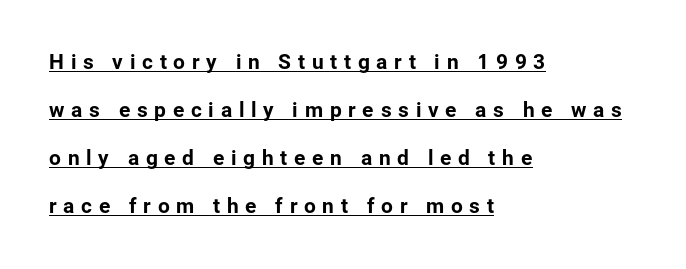
The image shows 21 px text type, upright; set left-aligned, loose line spacing (2.29x), unusually wide letter spacing (+0.32 em), underlined.
